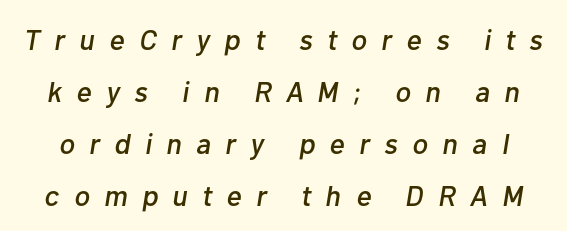
Q: Is the text italic (slanted)? A: Yes, it leans right by about 10 degrees.
Q: Is the text underlined? A: No.
Q: Is the spacing between letters normal or unusually wide? A: Unusually wide.
Q: Width (condensed, normal, or wide)? A: Normal.
Q: Stroke contrast? A: Low.
Q: x-height? A: Medium.
Q: Monospaced? A: No.
